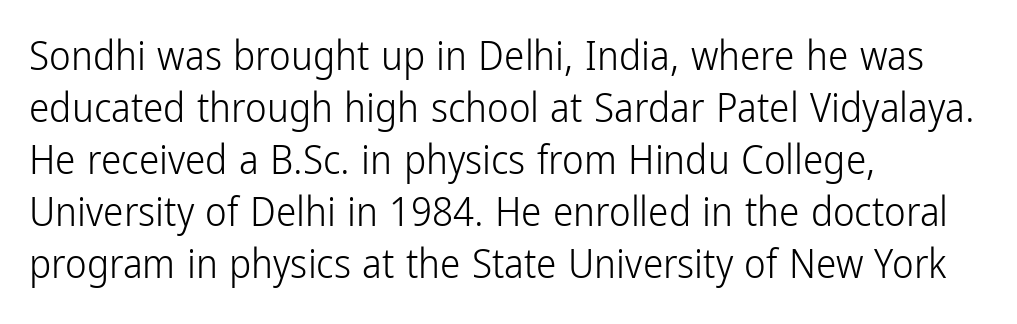
Q: Is the text bold? A: No.
Q: Is the text italic (slanted)? A: No, it is upright.
Q: Is the typeface a serif or a sans-serif typeface? A: Sans-serif.
Q: Is the text underlined? A: No.
Q: How is the paragraph aligned? A: Left-aligned.
Q: Is the spacing between letters normal or unusually wide? A: Normal.
Q: Is the spacing between lines tight, normal or loose? A: Normal.
Q: Width (condensed, normal, or wide)? A: Condensed.
Q: Stroke contrast? A: Low.
Q: x-height? A: Medium.
Q: Monospaced? A: No.
